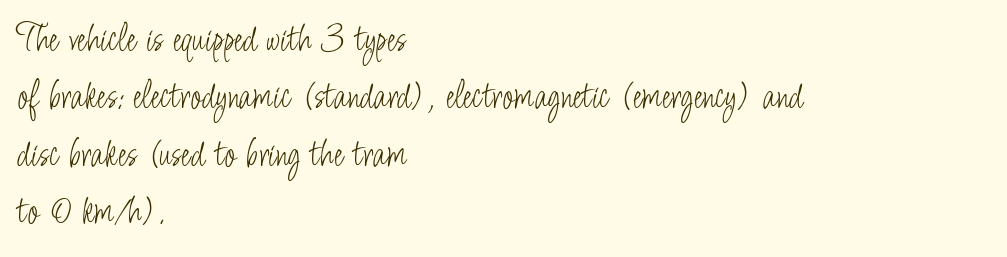
{"serif": "no", "bold": "no", "weight": "light", "width": "condensed", "stroke_contrast": "low", "x_height": "small", "monospaced": "no", "underline": "no", "align": "left", "line_spacing": "normal", "line_spacing_ratio": 1.4, "letter_spacing": "normal", "letter_spacing_em": 0.0, "glyph_px": 41}
